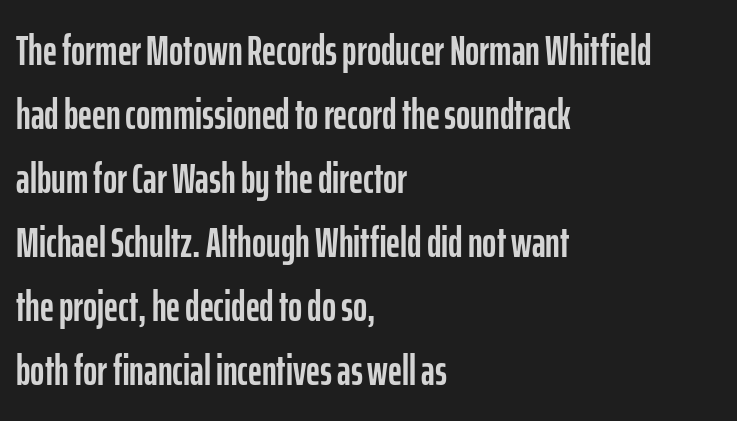
Q: Is the text italic (slanted)? A: No, it is upright.
Q: Is the typeface a serif or a sans-serif typeface? A: Sans-serif.
Q: Is the text underlined? A: No.
Q: How is the paragraph aligned? A: Left-aligned.
Q: Is the spacing between letters normal or unusually wide? A: Normal.
Q: Is the spacing between lines tight, normal or loose? A: Normal.
Q: Width (condensed, normal, or wide)? A: Condensed.
Q: Stroke contrast? A: Low.
Q: x-height? A: Medium.
Q: Monospaced? A: No.
